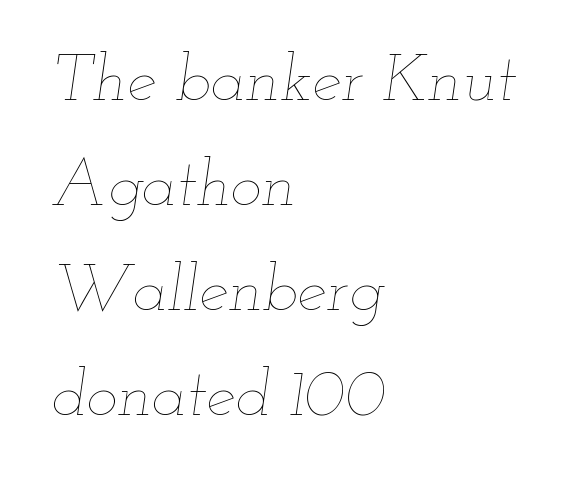
The image shows 66 px thin, wide type, italic (leaning right); set left-aligned, normal line spacing (1.59x), normal letter spacing, not underlined; low stroke contrast and a small x-height.
